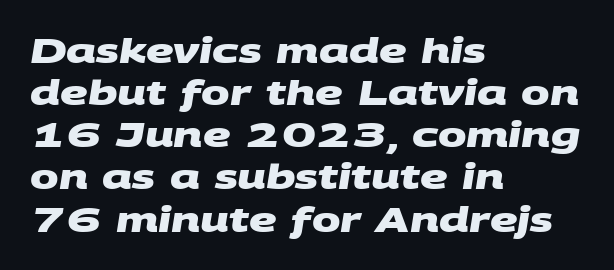
Has an underline been added? It has not. The passage shown is typed in a proportional face where columns would drift. The rendering keeps characters at their native spacing. I'd describe the lettering as bold — thick and assertive. The typesetter chose a ragged-right arrangement here.
